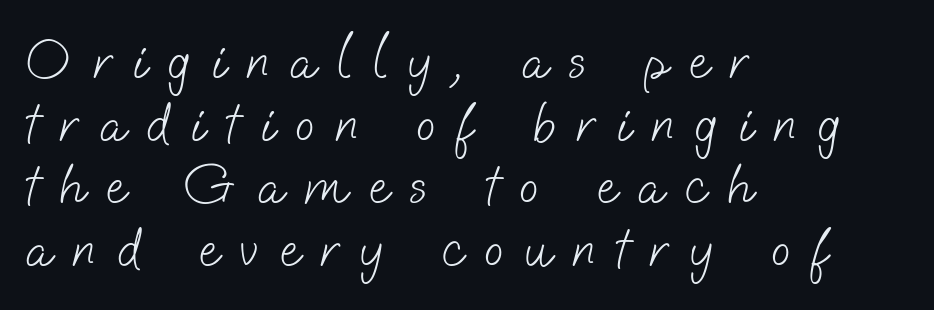
Each row of text sits above clean, open space. Words appear elongated and porous because spacing is wide. I'd call this a sans setting — the letters go barefoot. The strokes carry an ordinary text weight at most. The rag falls on the right side of this text block.
